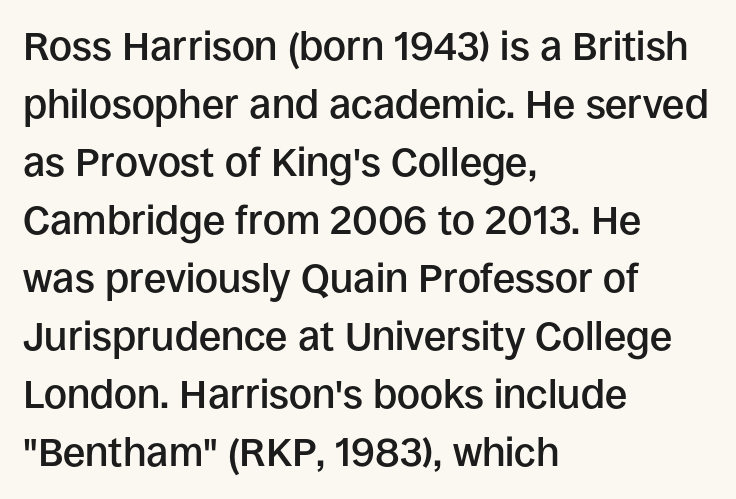
The image shows 40 px semibold sans-serif type, upright; set left-aligned, normal line spacing (1.45x), normal letter spacing, not underlined; low stroke contrast and a large x-height.
